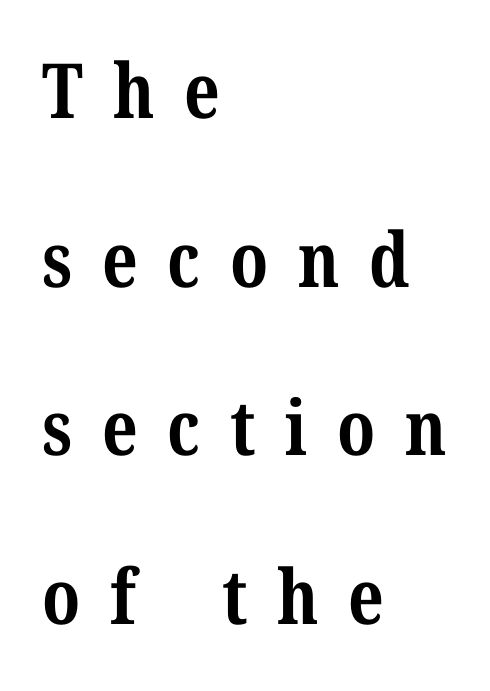
The lines are spread far apart with generous leading. The rendering uses a bold face; every stroke is thick and dark. Style check: upright. This rendering features lettering with no underline. The lines in this sample share a left origin and differ only in where they stop.
